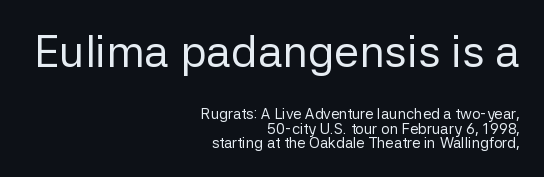
Q: Is the text bold? A: No.
Q: Is the text italic (slanted)? A: No, it is upright.
Q: Is the typeface a serif or a sans-serif typeface? A: Sans-serif.
Q: Is the text underlined? A: No.
Q: How is the paragraph aligned? A: Right-aligned.
Q: Is the spacing between letters normal or unusually wide? A: Normal.
Q: Is the spacing between lines tight, normal or loose? A: Tight.
Q: Which block of text is set in a larger size, the first (top) or the second (bottom)? A: The first (top) one.
Q: Width (condensed, normal, or wide)? A: Normal.
Q: Stroke contrast? A: Low.
Q: x-height? A: Medium.
Q: Monospaced? A: No.
